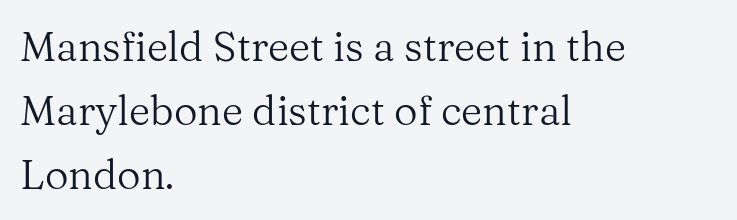
The lines sit at an ordinary, default distance from one another. The glyphs are unaccompanied by any horizontal stroke below them. The weight would be labelled regular, book, light, or lighter still. Do the characters align in a grid? No, the font is proportional. The type sits square on the baseline with zero lean. The rendering shows small feet on the letterforms — a serif design.
